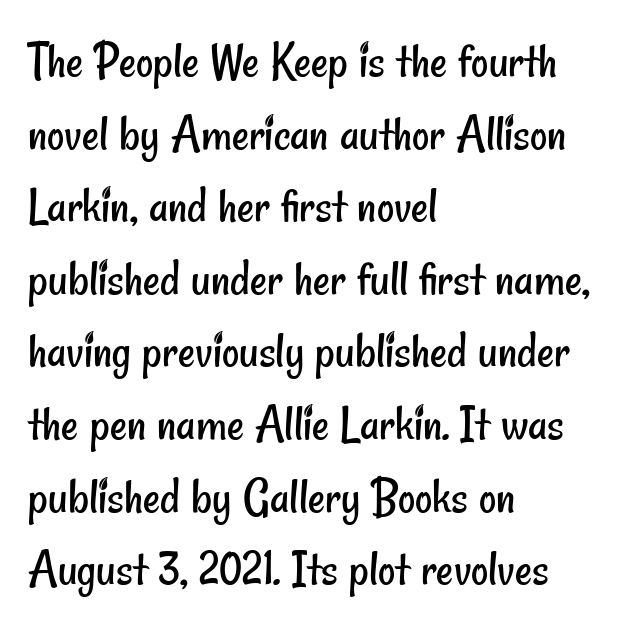
{"serif": "no", "bold": "no", "weight": "regular", "width": "condensed", "stroke_contrast": "low", "x_height": "small", "monospaced": "no", "underline": "no", "align": "left", "line_spacing": "normal", "line_spacing_ratio": 1.37, "letter_spacing": "normal", "letter_spacing_em": 0.0, "glyph_px": 53}
